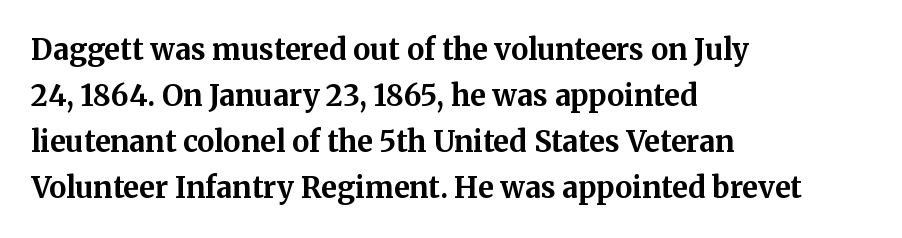
{"serif": "yes", "italic": "no", "bold": "yes", "weight": "bold", "width": "normal", "stroke_contrast": "medium", "x_height": "medium", "monospaced": "no", "underline": "no", "align": "left", "line_spacing": "normal", "line_spacing_ratio": 1.59, "letter_spacing": "normal", "letter_spacing_em": 0.0, "glyph_px": 29}
